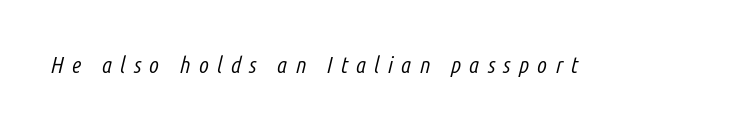
{"italic": "yes", "lean": "right", "slant_degrees": 14, "bold": "no", "underline": "no", "letter_spacing": "wide", "letter_spacing_em": 0.35, "glyph_px": 23}
